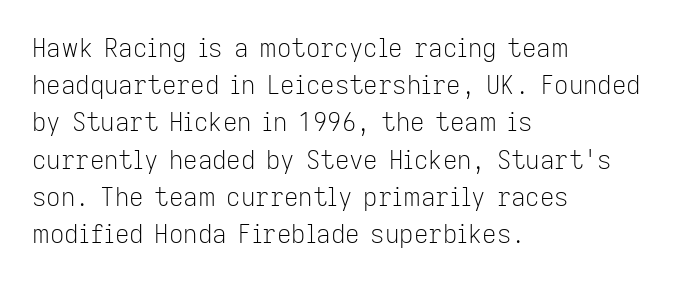
Q: Is the text bold? A: No.
Q: Is the text italic (slanted)? A: No, it is upright.
Q: Is the text underlined? A: No.
Q: How is the paragraph aligned? A: Left-aligned.
Q: Is the spacing between letters normal or unusually wide? A: Normal.
Q: Is the spacing between lines tight, normal or loose? A: Normal.
